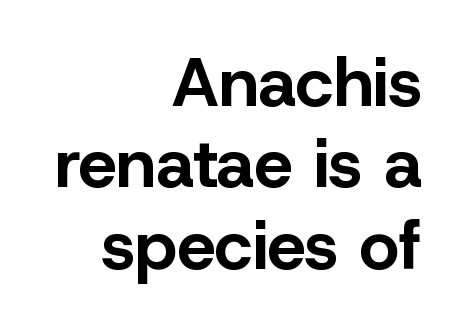
The rendering shows plain stroke endings on the letterforms — a sans-serif design. Tall strokes in this sample are plumb rather than angled. Is the type bold? Yes — the strokes are clearly thick and heavy. The letters sit at their default tracking, neither squeezed nor spread.
